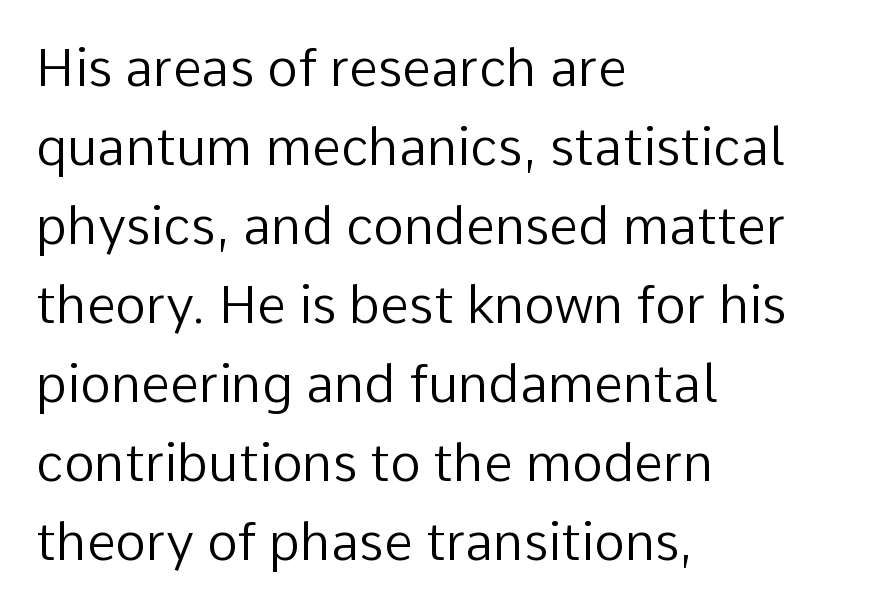
Q: Is the text bold? A: No.
Q: Is the text italic (slanted)? A: No, it is upright.
Q: Is the typeface a serif or a sans-serif typeface? A: Sans-serif.
Q: Is the text underlined? A: No.
Q: How is the paragraph aligned? A: Left-aligned.
Q: Is the spacing between letters normal or unusually wide? A: Normal.
Q: Is the spacing between lines tight, normal or loose? A: Normal.
Q: Width (condensed, normal, or wide)? A: Normal.
Q: Stroke contrast? A: Low.
Q: x-height? A: Medium.
Q: Monospaced? A: No.
